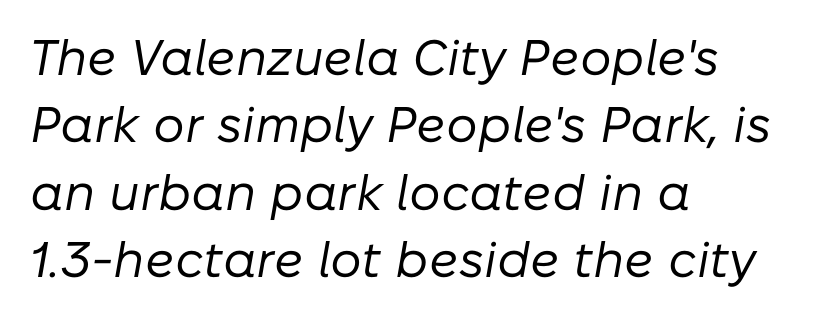
{"italic": "yes", "lean": "right", "slant_degrees": 10, "bold": "no", "weight": "regular", "width": "normal", "stroke_contrast": "low", "x_height": "medium", "monospaced": "no", "underline": "no", "align": "left", "line_spacing": "normal", "line_spacing_ratio": 1.35, "letter_spacing": "normal", "letter_spacing_em": 0.0, "glyph_px": 50}
